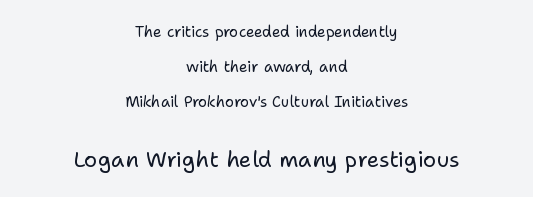
Q: Is the text bold? A: No.
Q: Is the text italic (slanted)? A: No, it is upright.
Q: Is the text underlined? A: No.
Q: How is the paragraph aligned? A: Centered.
Q: Is the spacing between letters normal or unusually wide? A: Normal.
Q: Is the spacing between lines tight, normal or loose? A: Loose.
Q: Which block of text is set in a larger size, the first (top) or the second (bottom)? A: The second (bottom) one.
